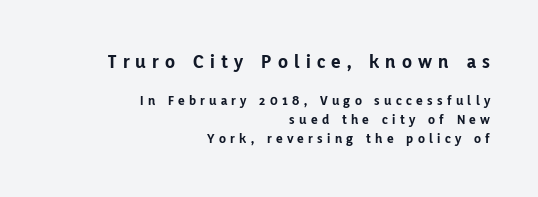
The initial chunk of copy outweighs the following chunk in type size. The letters stand straight up with perfectly vertical stems. The typesetting leans heavy: a genuine bold. Unmarked baselines from the first word to the last.
